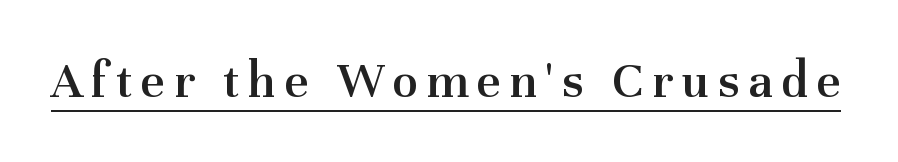
{"serif": "yes", "italic": "no", "bold": "semi", "weight": "semibold", "width": "normal", "stroke_contrast": "medium", "x_height": "medium", "monospaced": "no", "underline": "yes", "glyph_px": 52}
